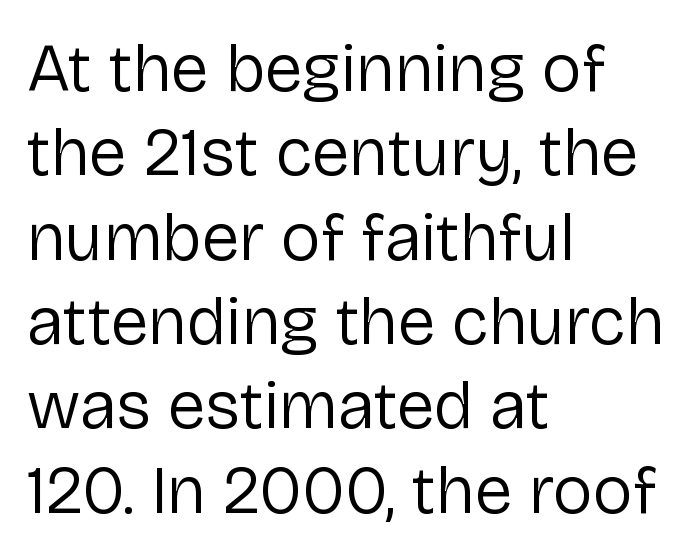
Q: Is the text bold? A: No.
Q: Is the text italic (slanted)? A: No, it is upright.
Q: Is the typeface a serif or a sans-serif typeface? A: Sans-serif.
Q: Is the text underlined? A: No.
Q: How is the paragraph aligned? A: Left-aligned.
Q: Is the spacing between letters normal or unusually wide? A: Normal.
Q: Width (condensed, normal, or wide)? A: Normal.
Q: Stroke contrast? A: Low.
Q: x-height? A: Medium.
Q: Monospaced? A: No.
